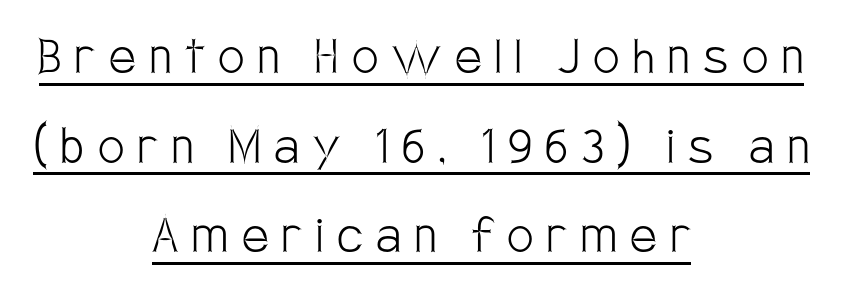
Q: Is the text bold? A: No.
Q: Is the text italic (slanted)? A: No, it is upright.
Q: Is the typeface a serif or a sans-serif typeface? A: Sans-serif.
Q: Is the text underlined? A: Yes.
Q: How is the paragraph aligned? A: Centered.
Q: Is the spacing between letters normal or unusually wide? A: Unusually wide.
Q: Is the spacing between lines tight, normal or loose? A: Normal.
Q: Width (condensed, normal, or wide)? A: Condensed.
Q: Stroke contrast? A: Low.
Q: x-height? A: Large.
Q: Monospaced? A: No.
